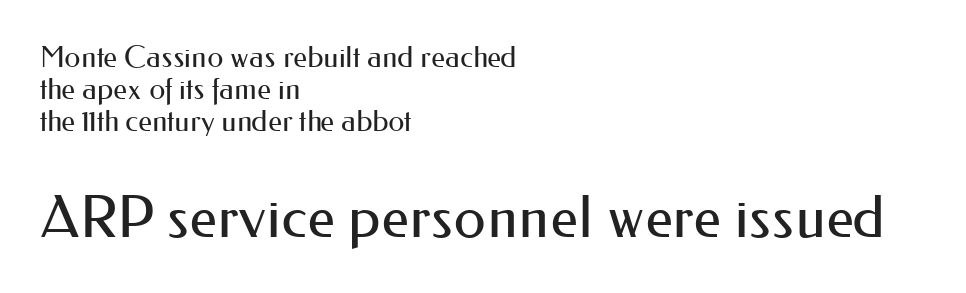
The image shows 58 px regular-weight sans-serif type, upright; set left-aligned, tight line spacing (1.11x), normal letter spacing, not underlined; the second (bottom) block is 2.0x larger; medium stroke contrast and a small x-height.
